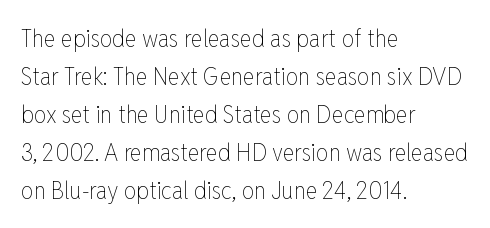
{"italic": "no", "bold": "no", "underline": "no", "align": "left", "line_spacing": "normal", "line_spacing_ratio": 1.52, "letter_spacing": "normal", "letter_spacing_em": 0.0, "glyph_px": 25}
